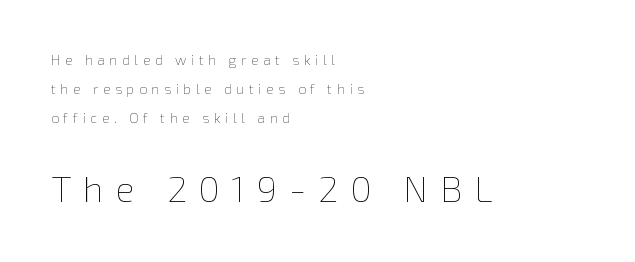
Q: Is the text bold? A: No.
Q: Is the text italic (slanted)? A: No, it is upright.
Q: Is the text underlined? A: No.
Q: How is the paragraph aligned? A: Left-aligned.
Q: Is the spacing between letters normal or unusually wide? A: Unusually wide.
Q: Is the spacing between lines tight, normal or loose? A: Loose.
Q: Which block of text is set in a larger size, the first (top) or the second (bottom)? A: The second (bottom) one.
Q: Width (condensed, normal, or wide)? A: Normal.
Q: Stroke contrast? A: Low.
Q: x-height? A: Medium.
Q: Monospaced? A: No.
